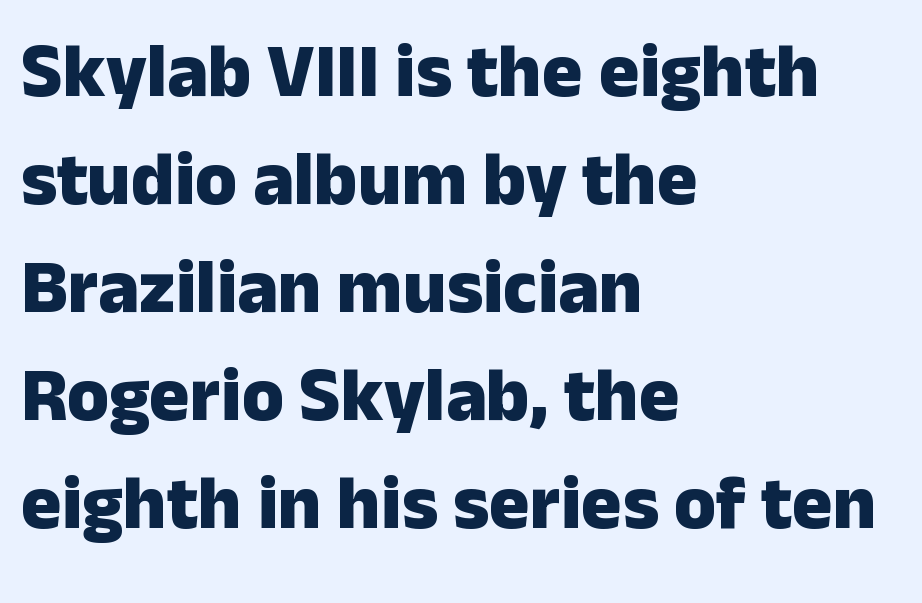
{"serif": "no", "italic": "no", "bold": "yes", "weight": "heavy", "width": "normal", "stroke_contrast": "low", "x_height": "medium", "monospaced": "no", "underline": "no", "align": "left", "line_spacing": "normal", "line_spacing_ratio": 1.42, "letter_spacing": "normal", "letter_spacing_em": 0.0, "glyph_px": 76}
